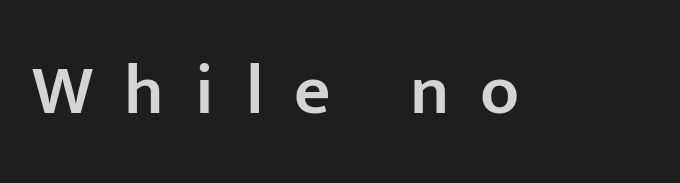
{"serif": "no", "italic": "no", "bold": "semi", "weight": "semibold", "width": "normal", "stroke_contrast": "low", "x_height": "medium", "monospaced": "no", "underline": "no", "letter_spacing": "wide", "letter_spacing_em": 0.44, "glyph_px": 71}
